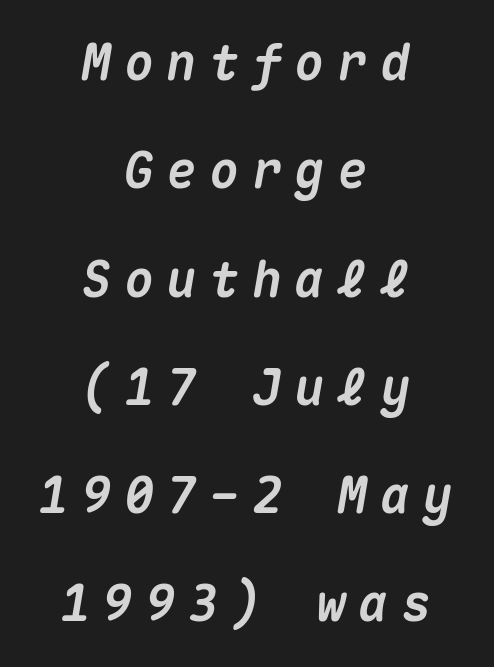
Q: Is the text bold? A: Yes.
Q: Is the text italic (slanted)? A: Yes, it leans right by about 10 degrees.
Q: Is the text underlined? A: No.
Q: How is the paragraph aligned? A: Centered.
Q: Is the spacing between letters normal or unusually wide? A: Unusually wide.
Q: Is the spacing between lines tight, normal or loose? A: Loose.
Q: Width (condensed, normal, or wide)? A: Normal.
Q: Stroke contrast? A: Medium.
Q: x-height? A: Medium.
Q: Monospaced? A: Yes.
